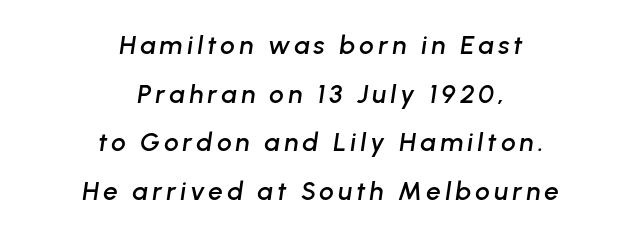
Q: Is the text italic (slanted)? A: Yes, it leans right by about 8 degrees.
Q: Is the text underlined? A: No.
Q: How is the paragraph aligned? A: Centered.
